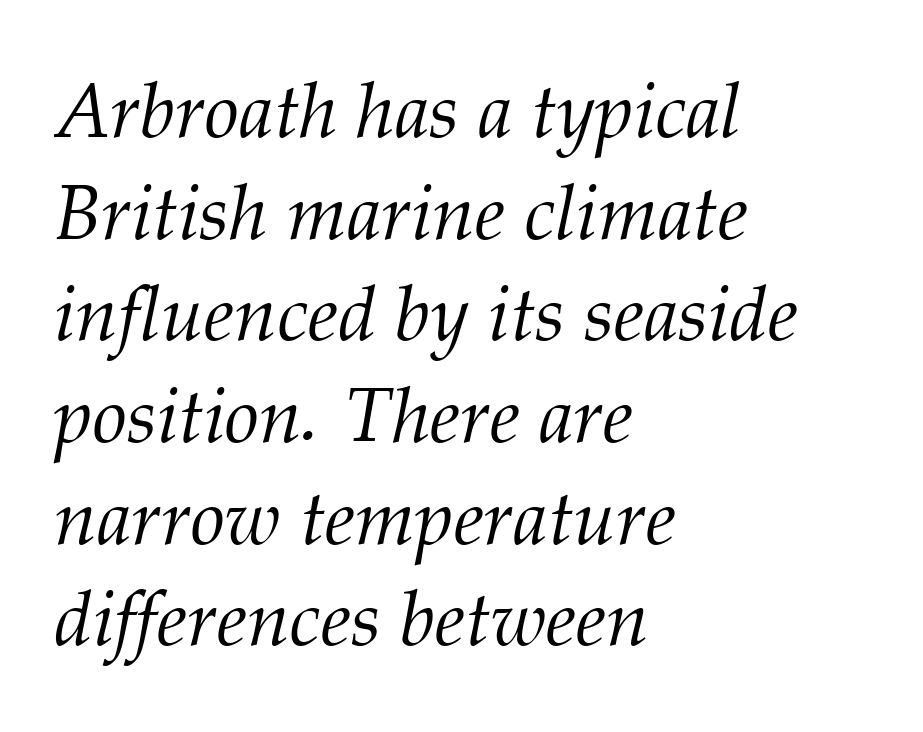
The image shows 77 px light serif type, italic (leaning right); set left-aligned, normal line spacing (1.32x), normal letter spacing, not underlined; medium stroke contrast and a medium x-height.
